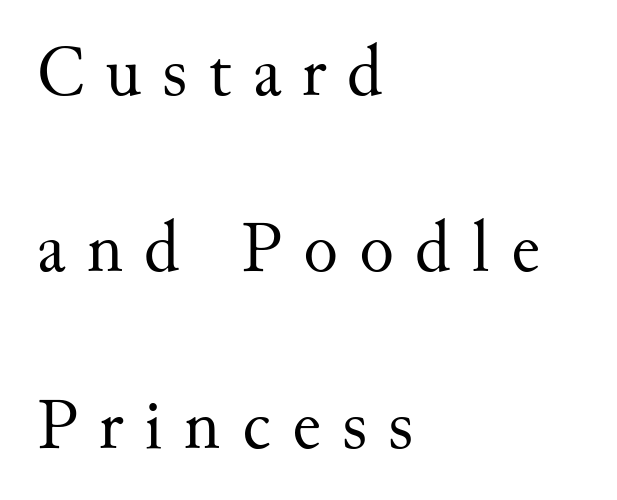
{"serif": "yes", "italic": "no", "bold": "no", "weight": "regular", "width": "normal", "stroke_contrast": "medium", "x_height": "small", "monospaced": "no", "underline": "no", "align": "left", "line_spacing": "loose", "line_spacing_ratio": 2.45, "letter_spacing": "wide", "letter_spacing_em": 0.29, "glyph_px": 72}
